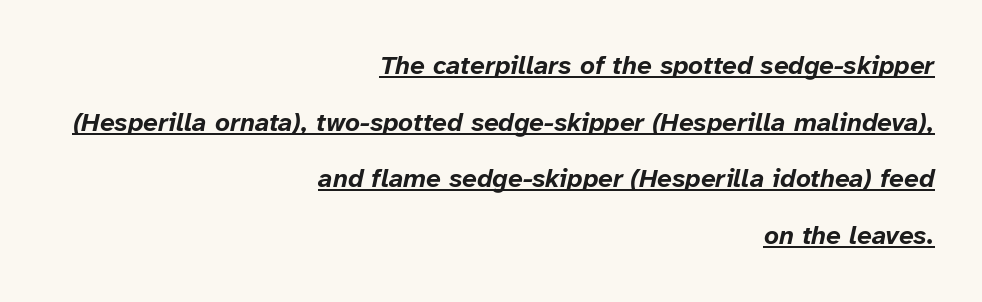
{"italic": "yes", "lean": "right", "slant_degrees": 12, "bold": "yes", "underline": "yes", "align": "right", "line_spacing": "loose", "line_spacing_ratio": 2.18, "letter_spacing": "normal", "letter_spacing_em": 0.0, "glyph_px": 26}
